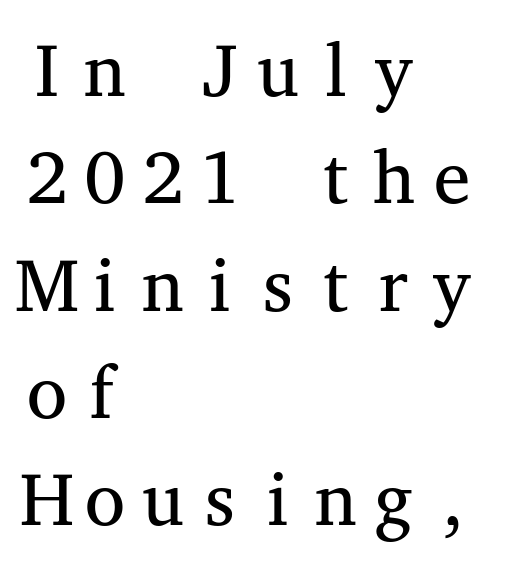
{"serif": "yes", "italic": "no", "bold": "no", "weight": "regular", "width": "wide", "stroke_contrast": "medium", "x_height": "medium", "monospaced": "yes", "underline": "no", "align": "left", "line_spacing": "normal", "line_spacing_ratio": 1.45, "letter_spacing": "normal", "letter_spacing_em": 0.0, "glyph_px": 74}
